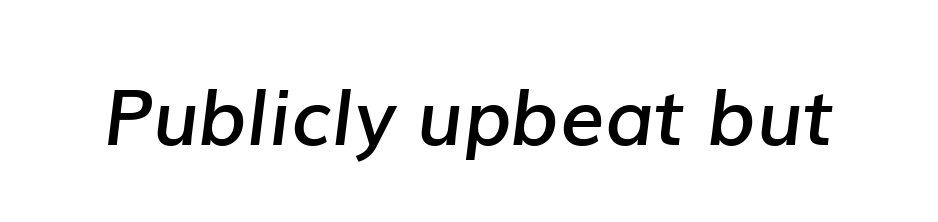
{"italic": "yes", "lean": "right", "slant_degrees": 7, "bold": "semi", "weight": "semibold", "width": "normal", "stroke_contrast": "low", "x_height": "medium", "monospaced": "no", "underline": "no", "letter_spacing": "normal", "letter_spacing_em": 0.0, "glyph_px": 78}
